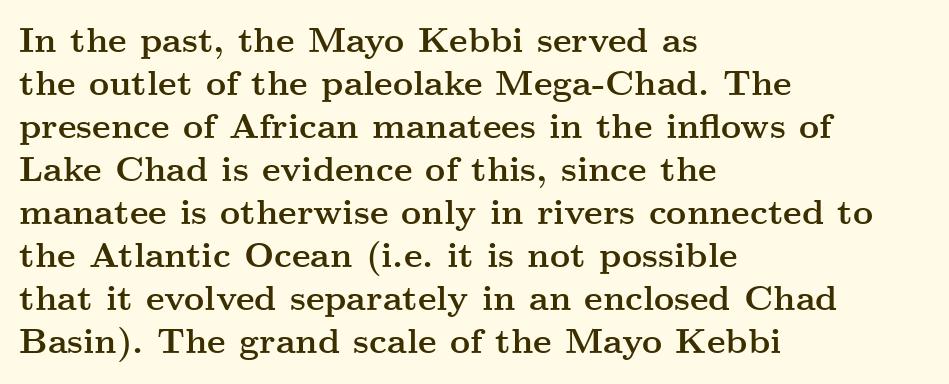
In CSS terms this would be text-align: left. The passage shown is typed in a proportional face where columns would drift. Standard letterfit; no display-style spreading of the glyphs. The passage shown is not underscored anywhere.
